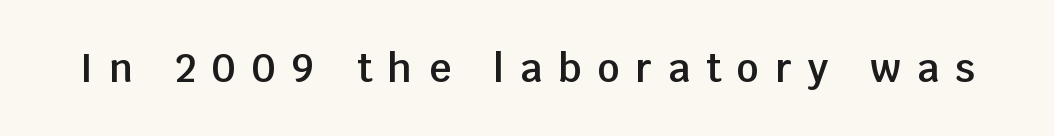
{"serif": "no", "italic": "no", "bold": "semi", "weight": "semibold", "width": "normal", "stroke_contrast": "low", "x_height": "large", "monospaced": "no", "underline": "no", "letter_spacing": "wide", "letter_spacing_em": 0.41, "glyph_px": 39}
